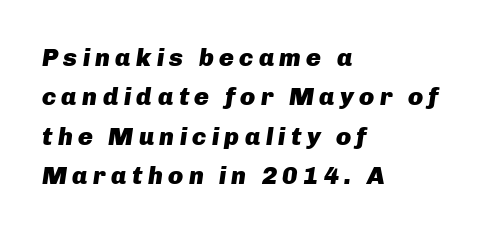
{"italic": "yes", "lean": "right", "slant_degrees": 8, "bold": "yes", "underline": "no", "align": "left", "line_spacing": "normal", "line_spacing_ratio": 1.58, "letter_spacing": "wide", "letter_spacing_em": 0.21, "glyph_px": 25}
